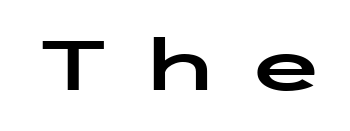
Q: Is the text italic (slanted)? A: No, it is upright.
Q: Is the typeface a serif or a sans-serif typeface? A: Sans-serif.
Q: Is the text underlined? A: No.
Q: Is the spacing between letters normal or unusually wide? A: Unusually wide.
Q: Width (condensed, normal, or wide)? A: Wide.
Q: Stroke contrast? A: Low.
Q: x-height? A: Medium.
